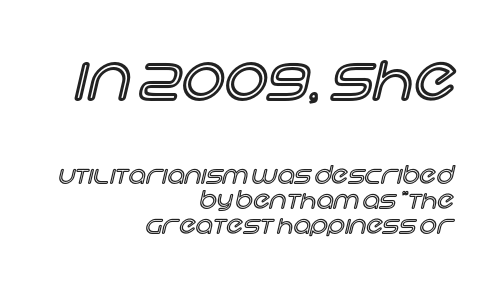
Size hierarchy here favors the leading block over the trailing one. You could not count columns in this text — the font is proportionally spaced. These lines huddle together more closely than default settings would place them. Nobody drew a line under any word here. The lines are quadded right.
